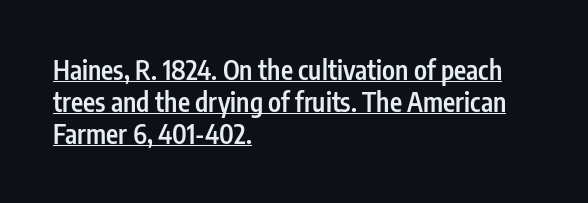
{"italic": "no", "bold": "semi", "underline": "yes", "align": "left", "line_spacing_ratio": 1.23, "letter_spacing": "normal", "letter_spacing_em": 0.0, "glyph_px": 26}
